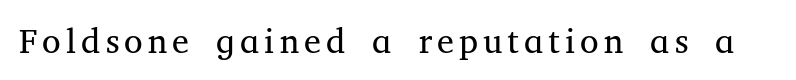
Proportional: the letters do not fall into vertical columns. Vertical strokes here are truly vertical. Is the type heavy? It reads as light-to-regular instead. Glance below the letters and you will spot only blank space. Serifs: yes, visible at the terminals of the letterforms.
